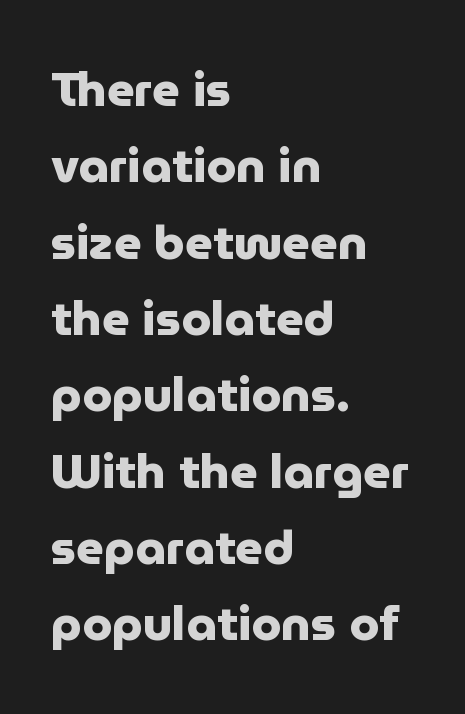
The image shows 48 px heavy sans-serif type, upright; set left-aligned, normal line spacing (1.59x), normal letter spacing, not underlined; low stroke contrast and a medium x-height.
